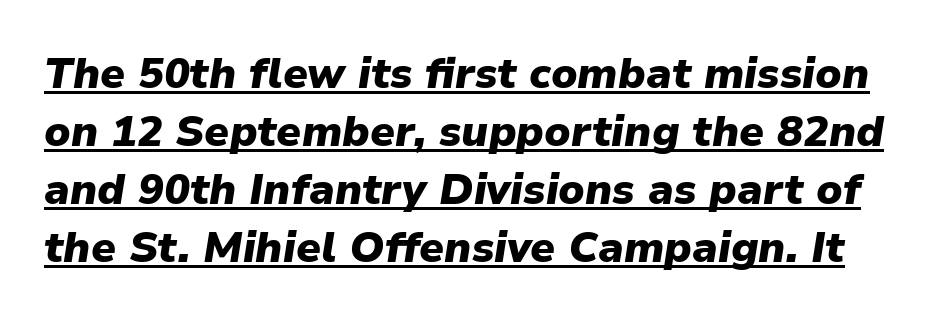
{"italic": "yes", "lean": "right", "slant_degrees": 9, "bold": "yes", "weight": "heavy", "width": "normal", "stroke_contrast": "low", "x_height": "medium", "monospaced": "no", "underline": "yes", "line_spacing": "normal", "line_spacing_ratio": 1.35, "letter_spacing": "normal", "letter_spacing_em": 0.0, "glyph_px": 43}
